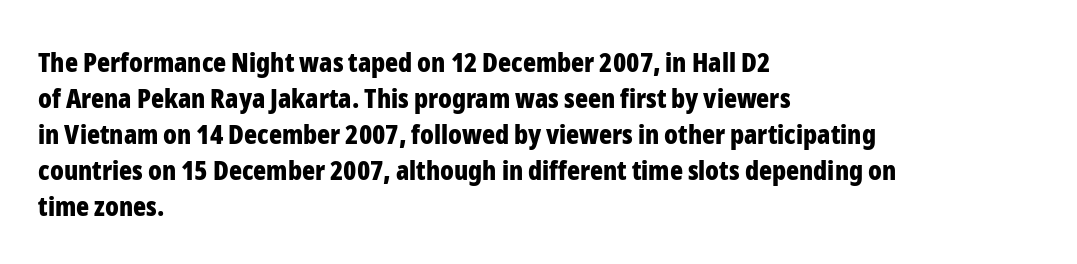
Q: Is the text bold? A: Yes.
Q: Is the text italic (slanted)? A: No, it is upright.
Q: Is the text underlined? A: No.
Q: How is the paragraph aligned? A: Left-aligned.
Q: Is the spacing between letters normal or unusually wide? A: Normal.
Q: Is the spacing between lines tight, normal or loose? A: Normal.
